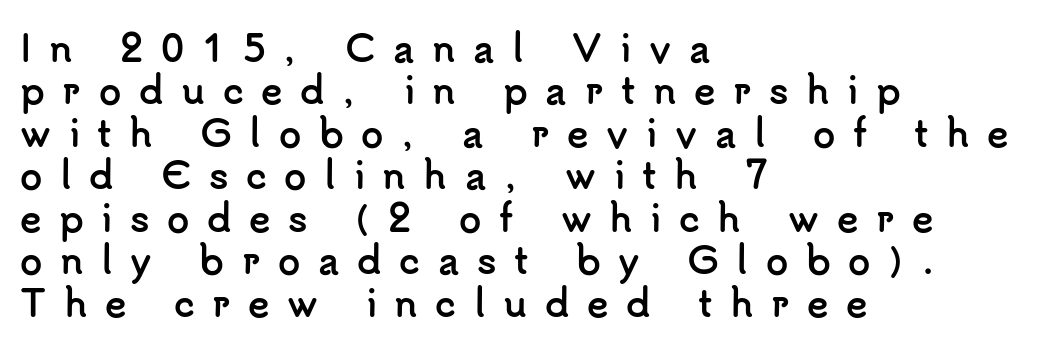
{"serif": "no", "italic": "no", "bold": "yes", "weight": "semibold", "width": "normal", "stroke_contrast": "low", "x_height": "small", "monospaced": "no", "underline": "no", "align": "left", "line_spacing_ratio": 1.18, "letter_spacing": "wide", "letter_spacing_em": 0.49, "glyph_px": 36}
